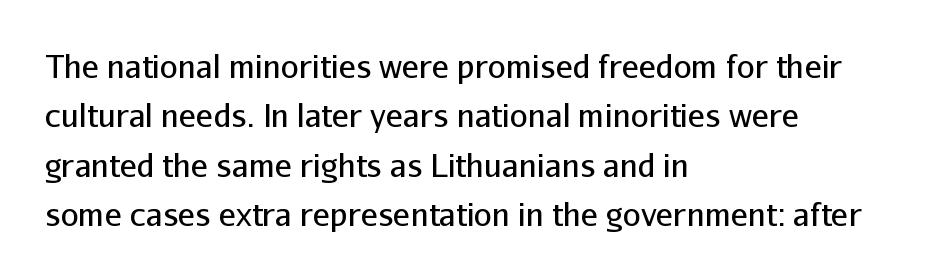
Q: Is the text bold? A: No.
Q: Is the text italic (slanted)? A: No, it is upright.
Q: Is the typeface a serif or a sans-serif typeface? A: Sans-serif.
Q: Is the text underlined? A: No.
Q: How is the paragraph aligned? A: Left-aligned.
Q: Is the spacing between letters normal or unusually wide? A: Normal.
Q: Is the spacing between lines tight, normal or loose? A: Normal.
Q: Width (condensed, normal, or wide)? A: Normal.
Q: Stroke contrast? A: Low.
Q: x-height? A: Medium.
Q: Monospaced? A: No.
